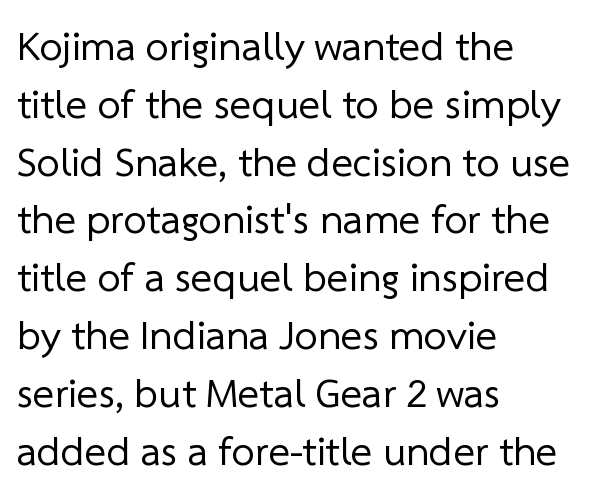
The image shows 41 px regular-weight sans-serif type; set left-aligned, normal line spacing (1.41x), normal letter spacing, not underlined; low stroke contrast and a medium x-height.
